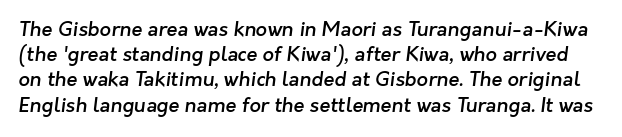
Q: Is the text bold? A: Semi-bold.
Q: Is the text underlined? A: No.
Q: Is the spacing between letters normal or unusually wide? A: Normal.
Q: Is the spacing between lines tight, normal or loose? A: Normal.
